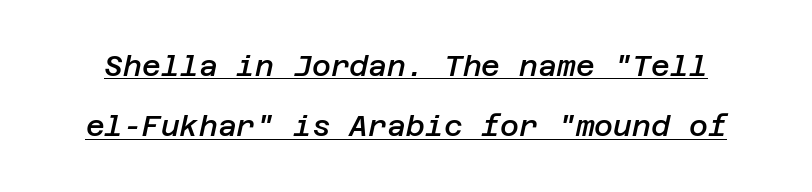
{"italic": "yes", "lean": "right", "slant_degrees": 12, "bold": "semi", "weight": "semibold", "width": "normal", "stroke_contrast": "low", "x_height": "large", "underline": "yes", "line_spacing": "loose", "line_spacing_ratio": 2.08, "letter_spacing": "normal", "letter_spacing_em": 0.0, "glyph_px": 29}
